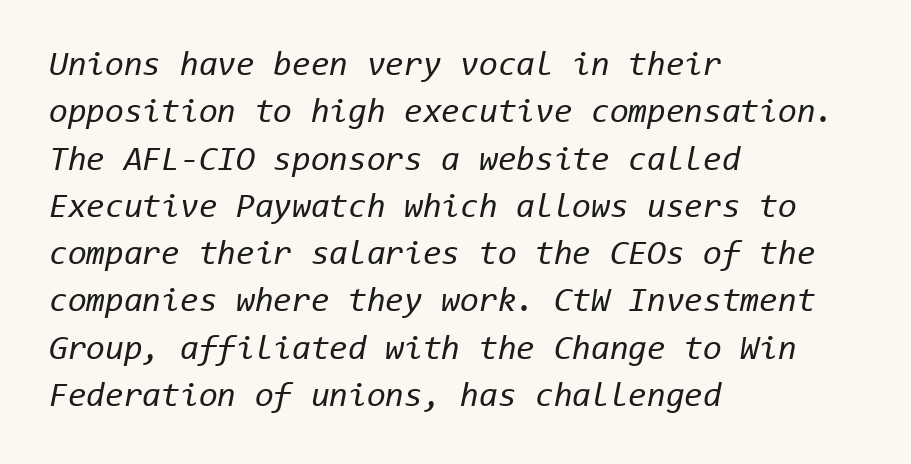
{"italic": "yes", "lean": "right", "slant_degrees": 11, "bold": "no", "weight": "regular", "width": "normal", "stroke_contrast": "low", "x_height": "medium", "monospaced": "yes", "underline": "no", "align": "left", "line_spacing": "normal", "line_spacing_ratio": 1.39, "letter_spacing": "normal", "letter_spacing_em": 0.0, "glyph_px": 34}
